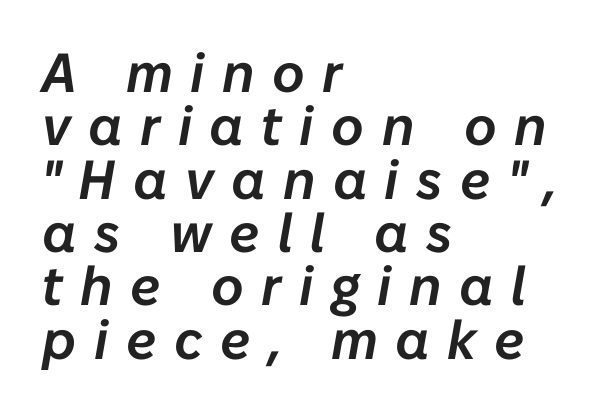
Characters follow at a spacing far wider than the type designer built in. Regarding leading, the lines here are crowded together. Varying glyph widths throughout — classic text-font behaviour. Type without underlining. Is the block centered? No — it sits flush against the left margin.
